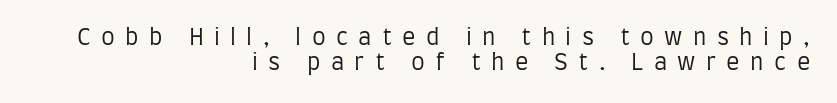
{"italic": "no", "bold": "no", "underline": "no", "align": "right", "line_spacing": "tight", "line_spacing_ratio": 1.15, "letter_spacing": "wide", "letter_spacing_em": 0.47, "glyph_px": 22}
